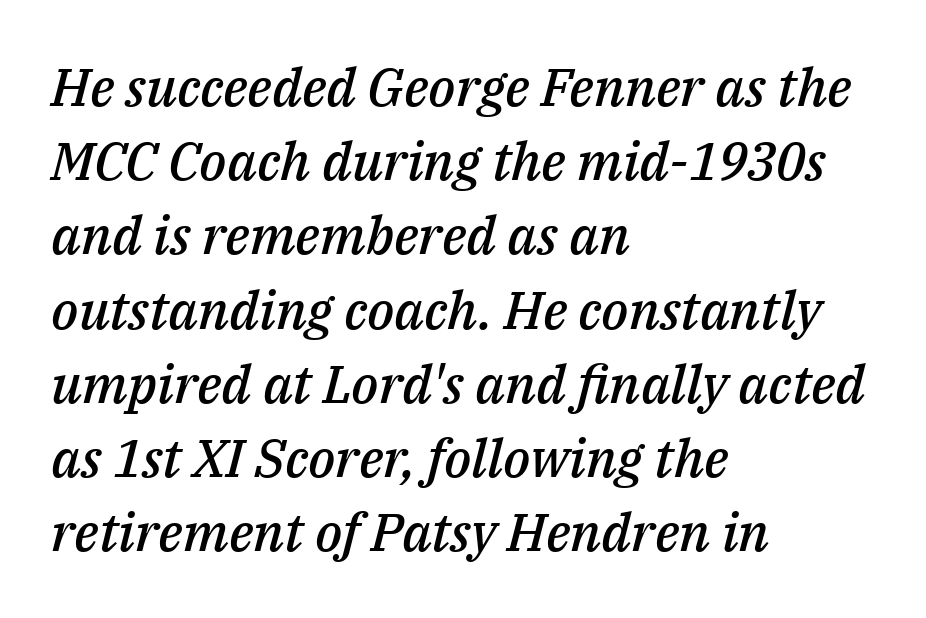
{"italic": "yes", "lean": "right", "slant_degrees": 14, "bold": "semi", "weight": "semibold", "width": "normal", "stroke_contrast": "medium", "x_height": "medium", "monospaced": "no", "underline": "no", "align": "left", "line_spacing": "normal", "line_spacing_ratio": 1.4, "letter_spacing": "normal", "letter_spacing_em": 0.0, "glyph_px": 53}
